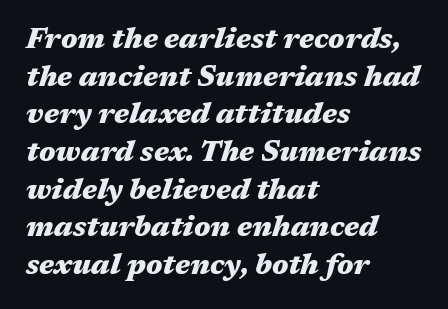
The typesetting leans heavy: a genuine bold. Leading: standard. Underline: absent. Observe the lean: these are italic letterforms. What stands out about the letter spacing? Nothing — it is the standard amount.
